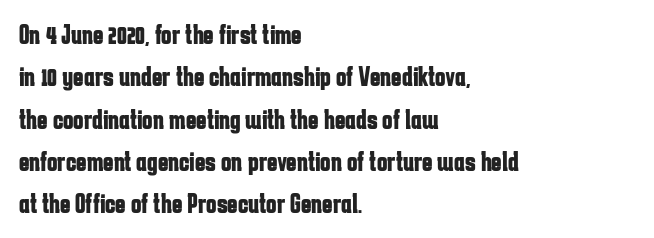
Upright lettering throughout. The typesetter chose a ragged-right arrangement here. This sample uses plain, unmodified letter spacing. These lines are composed in type without serifs.
